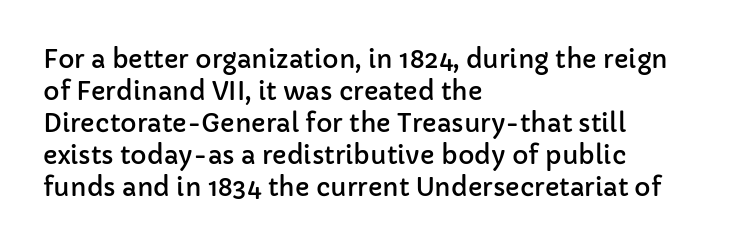
Summary of vertical rhythm: regular, with standard interline spacing. The string is rendered with underlining switched off. This rendering uses left alignment, leaving the right contour irregular. The lettering stays uniformly vertical, giving the passage a roman look. The horizontal fit of the characters is conventional and even.
